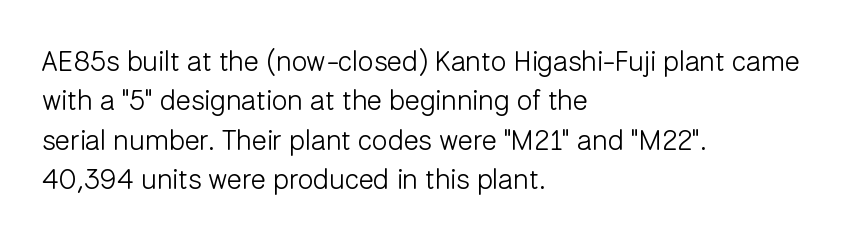
Q: Is the text bold? A: No.
Q: Is the text italic (slanted)? A: No, it is upright.
Q: Is the typeface a serif or a sans-serif typeface? A: Sans-serif.
Q: Is the text underlined? A: No.
Q: How is the paragraph aligned? A: Left-aligned.
Q: Is the spacing between letters normal or unusually wide? A: Normal.
Q: Is the spacing between lines tight, normal or loose? A: Normal.
Q: Width (condensed, normal, or wide)? A: Normal.
Q: Stroke contrast? A: Low.
Q: x-height? A: Medium.
Q: Monospaced? A: No.
